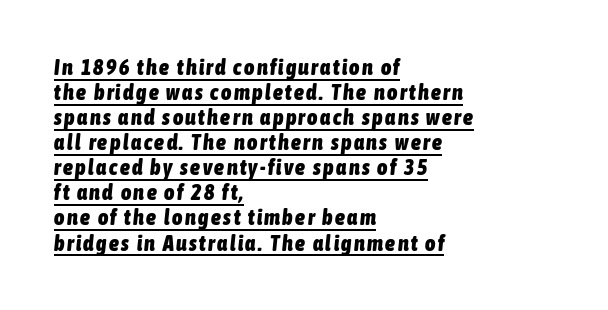
Q: Is the text bold? A: Yes.
Q: Is the text italic (slanted)? A: Yes, it leans right by about 6 degrees.
Q: Is the text underlined? A: Yes.
Q: How is the paragraph aligned? A: Left-aligned.
Q: Is the spacing between lines tight, normal or loose? A: Tight.
